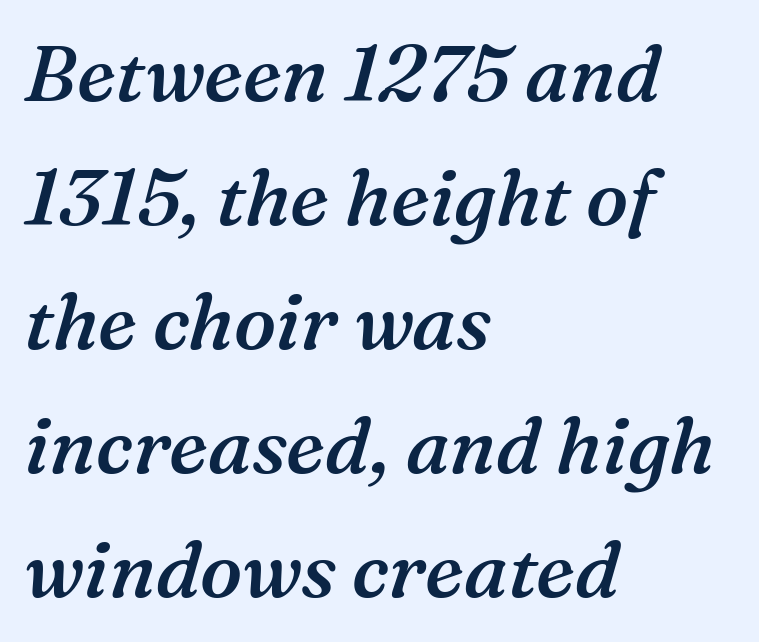
{"serif": "yes", "italic": "yes", "lean": "right", "slant_degrees": 16, "bold": "semi", "weight": "semibold", "width": "normal", "stroke_contrast": "medium", "x_height": "medium", "monospaced": "no", "underline": "no", "align": "left", "line_spacing": "normal", "line_spacing_ratio": 1.59, "letter_spacing": "normal", "letter_spacing_em": 0.0, "glyph_px": 78}
